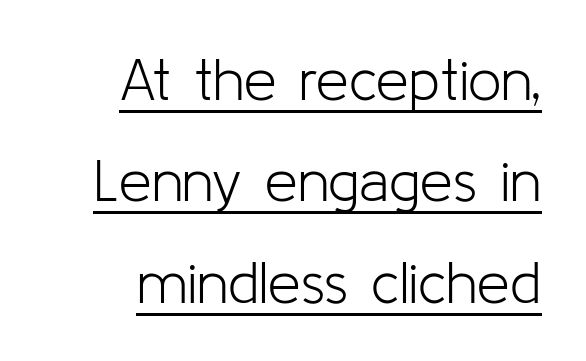
The image shows 59 px light sans-serif type, upright; set line spacing 1.72x, normal letter spacing, underlined; low stroke contrast and a medium x-height.
